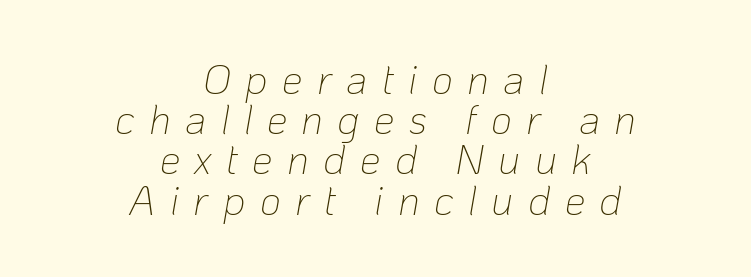
The typesetting does not lean heavy: it is not bold. The rendering applies a slant to the glyphs. This sample is center-justified, so both line endings float freely. Characters follow at a spacing far wider than the type designer built in.
